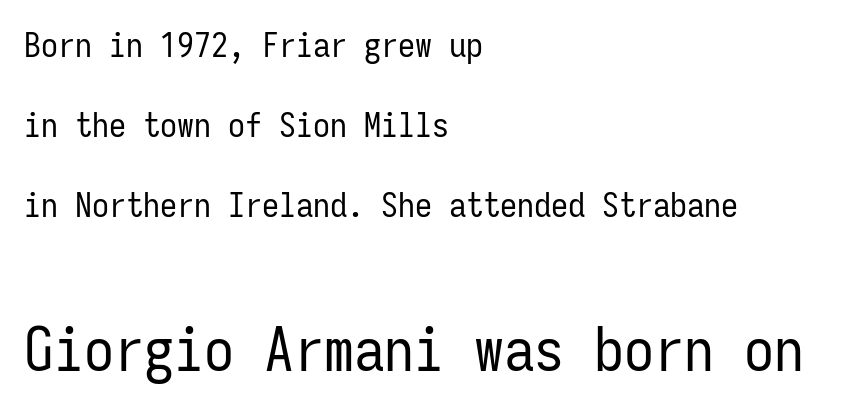
{"serif": "no", "italic": "no", "bold": "no", "weight": "regular", "width": "condensed", "stroke_contrast": "low", "x_height": "medium", "monospaced": "yes", "underline": "no", "align": "left", "line_spacing": "loose", "line_spacing_ratio": 2.36, "letter_spacing": "normal", "letter_spacing_em": 0.0, "larger_block": "second", "size_ratio": 1.76, "glyph_px": 60}
